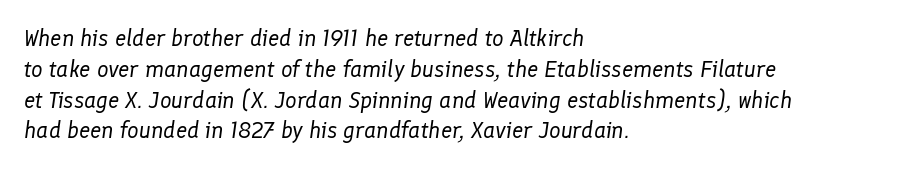
Q: Is the text bold? A: No.
Q: Is the text italic (slanted)? A: Yes, it leans right by about 8 degrees.
Q: Is the text underlined? A: No.
Q: How is the paragraph aligned? A: Left-aligned.
Q: Is the spacing between letters normal or unusually wide? A: Normal.
Q: Is the spacing between lines tight, normal or loose? A: Normal.
